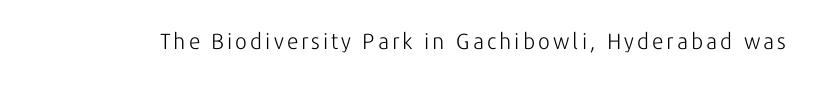
The specimen reads as upright at a glance. The face looks like a standard text weight, possibly lighter. Nobody drew a line under any word here.
